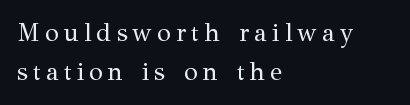
Q: Is the text bold? A: No.
Q: Is the text italic (slanted)? A: No, it is upright.
Q: Is the text underlined? A: No.
Q: How is the paragraph aligned? A: Left-aligned.
Q: Is the spacing between letters normal or unusually wide? A: Unusually wide.
Q: Is the spacing between lines tight, normal or loose? A: Normal.
